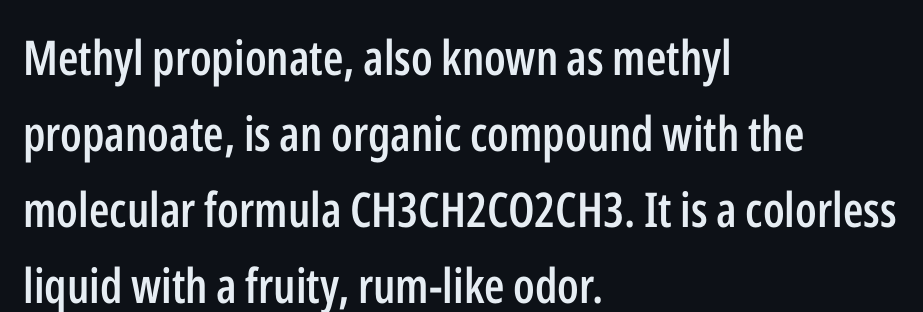
{"serif": "no", "italic": "no", "bold": "semi", "weight": "semibold", "width": "condensed", "stroke_contrast": "low", "x_height": "medium", "monospaced": "no", "underline": "no", "align": "left", "line_spacing": "normal", "line_spacing_ratio": 1.58, "letter_spacing": "normal", "letter_spacing_em": 0.0, "glyph_px": 48}
